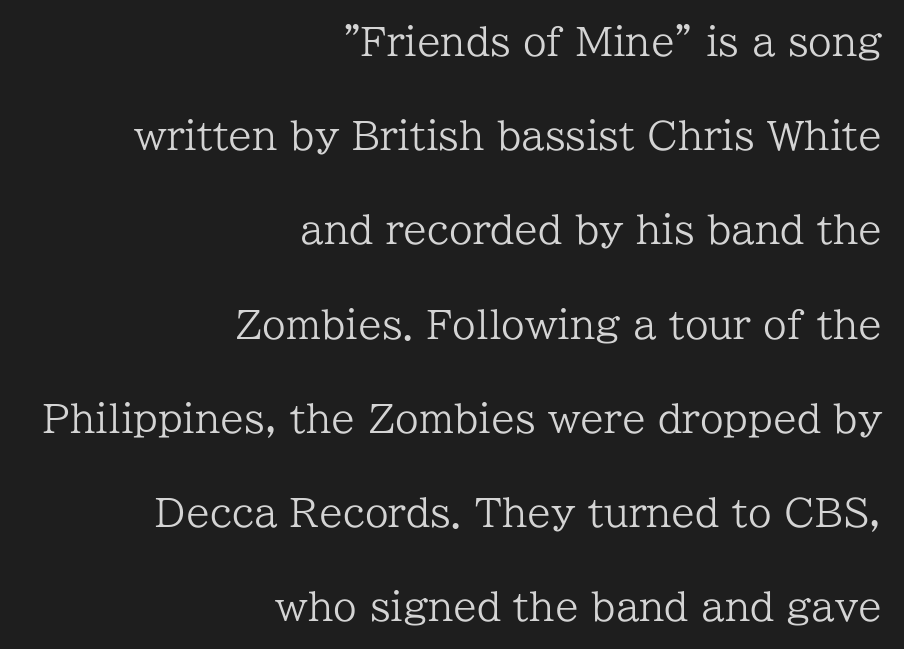
{"serif": "yes", "italic": "no", "bold": "no", "weight": "regular", "width": "normal", "stroke_contrast": "low", "x_height": "medium", "monospaced": "no", "underline": "no", "align": "right", "line_spacing": "loose", "line_spacing_ratio": 2.48, "letter_spacing": "normal", "letter_spacing_em": 0.0, "glyph_px": 38}
